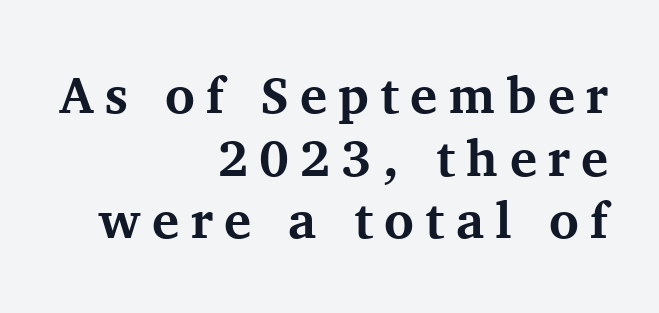
Q: Is the text bold? A: Yes.
Q: Is the text italic (slanted)? A: No, it is upright.
Q: Is the typeface a serif or a sans-serif typeface? A: Serif.
Q: Is the text underlined? A: No.
Q: How is the paragraph aligned? A: Right-aligned.
Q: Is the spacing between letters normal or unusually wide? A: Unusually wide.
Q: Width (condensed, normal, or wide)? A: Normal.
Q: Stroke contrast? A: Medium.
Q: x-height? A: Medium.
Q: Monospaced? A: No.
